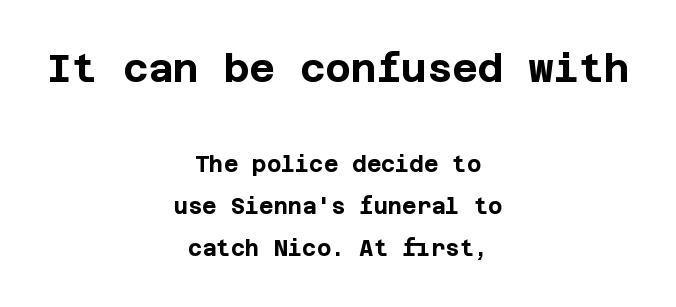
Thick stems and heavy bowls — unmistakably bold. One-word summary of the alignment: center. Look at the tracking — it's just the regular setting, nothing added. Characters remain perfectly vertical along every line. No feet cap the strokes, marking this as sans-serif type. Summary of vertical rhythm: relaxed, with wide interline spacing.
